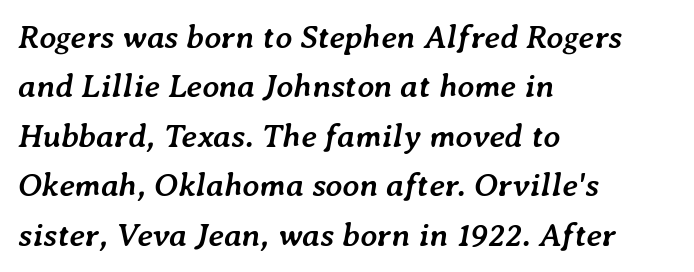
This rendering uses left alignment, leaving the right contour irregular. Whoever set this chose a conventional vertical rhythm. This is oblique type, the kind used for emphasis or titles. Caption: standard tracking, unaltered.
